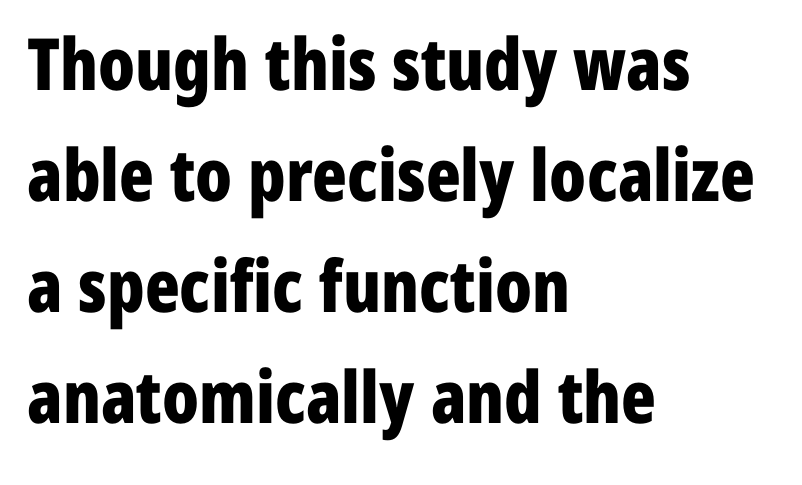
Q: Is the text bold? A: Yes.
Q: Is the text italic (slanted)? A: No, it is upright.
Q: Is the typeface a serif or a sans-serif typeface? A: Sans-serif.
Q: Is the text underlined? A: No.
Q: How is the paragraph aligned? A: Left-aligned.
Q: Is the spacing between letters normal or unusually wide? A: Normal.
Q: Is the spacing between lines tight, normal or loose? A: Normal.
Q: Width (condensed, normal, or wide)? A: Condensed.
Q: Stroke contrast? A: Low.
Q: x-height? A: Medium.
Q: Monospaced? A: No.
